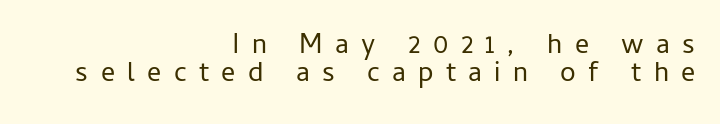
Q: Is the text bold? A: No.
Q: Is the text italic (slanted)? A: No, it is upright.
Q: Is the typeface a serif or a sans-serif typeface? A: Sans-serif.
Q: Is the text underlined? A: No.
Q: How is the paragraph aligned? A: Right-aligned.
Q: Is the spacing between letters normal or unusually wide? A: Unusually wide.
Q: Is the spacing between lines tight, normal or loose? A: Tight.
Q: Width (condensed, normal, or wide)? A: Normal.
Q: Stroke contrast? A: Low.
Q: x-height? A: Medium.
Q: Monospaced? A: No.
